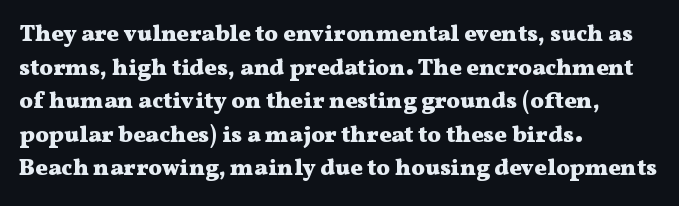
Q: Is the text bold? A: Yes.
Q: Is the text italic (slanted)? A: No, it is upright.
Q: Is the text underlined? A: No.
Q: How is the paragraph aligned? A: Left-aligned.
Q: Is the spacing between letters normal or unusually wide? A: Normal.
Q: Is the spacing between lines tight, normal or loose? A: Normal.
